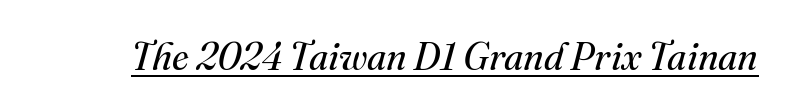
The image shows 38 px regular-weight serif type, italic (leaning right); set normal letter spacing, underlined; medium stroke contrast and a small x-height.
